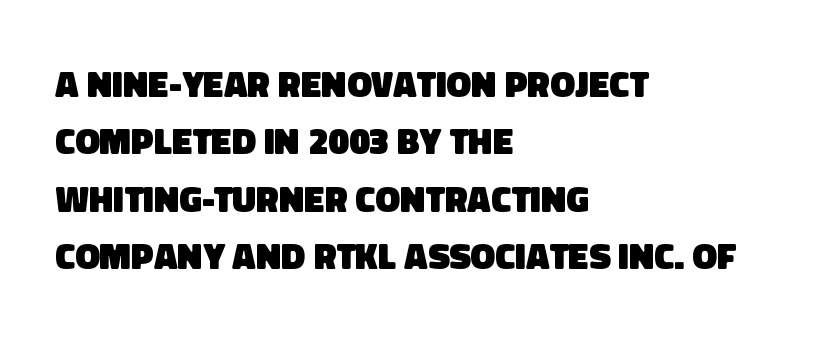
{"serif": "no", "bold": "yes", "weight": "heavy", "width": "normal", "stroke_contrast": "low", "x_height": "large", "monospaced": "no", "underline": "no", "align": "left", "line_spacing": "normal", "line_spacing_ratio": 1.55, "letter_spacing": "normal", "letter_spacing_em": 0.0, "glyph_px": 37}
